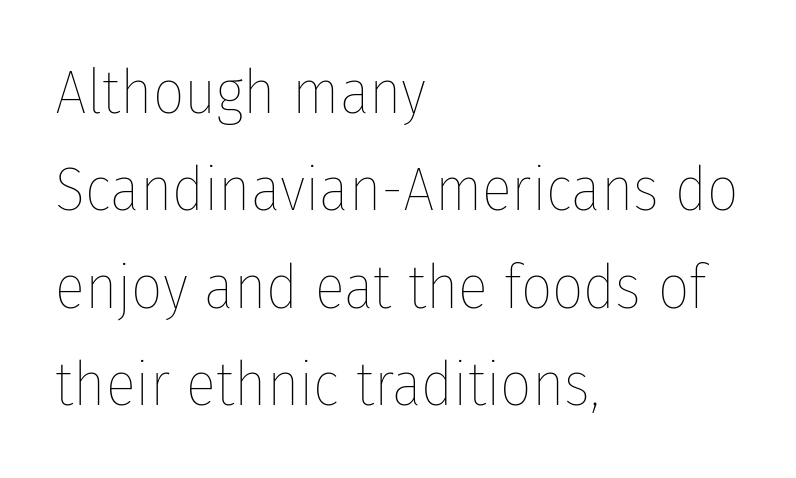
{"italic": "no", "bold": "no", "weight": "thin", "width": "condensed", "stroke_contrast": "low", "x_height": "medium", "monospaced": "no", "underline": "no", "align": "left", "line_spacing": "normal", "line_spacing_ratio": 1.57, "letter_spacing": "normal", "letter_spacing_em": 0.0, "glyph_px": 62}
